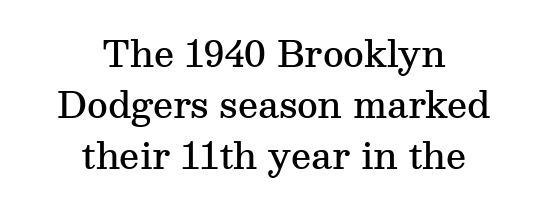
Q: Is the text bold? A: Semi-bold.
Q: Is the text italic (slanted)? A: No, it is upright.
Q: Is the typeface a serif or a sans-serif typeface? A: Serif.
Q: Is the text underlined? A: No.
Q: How is the paragraph aligned? A: Centered.
Q: Is the spacing between letters normal or unusually wide? A: Normal.
Q: Is the spacing between lines tight, normal or loose? A: Normal.
Q: Width (condensed, normal, or wide)? A: Normal.
Q: Stroke contrast? A: Medium.
Q: x-height? A: Medium.
Q: Monospaced? A: No.
